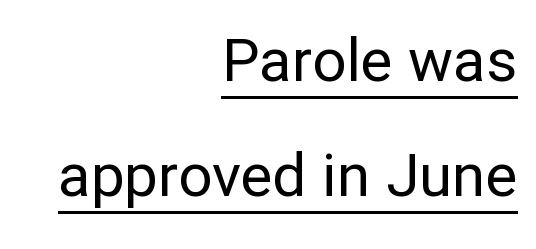
The image shows 60 px regular-weight sans-serif type, upright; set right-aligned, loose line spacing (1.92x), normal letter spacing, underlined; low stroke contrast and a medium x-height.
